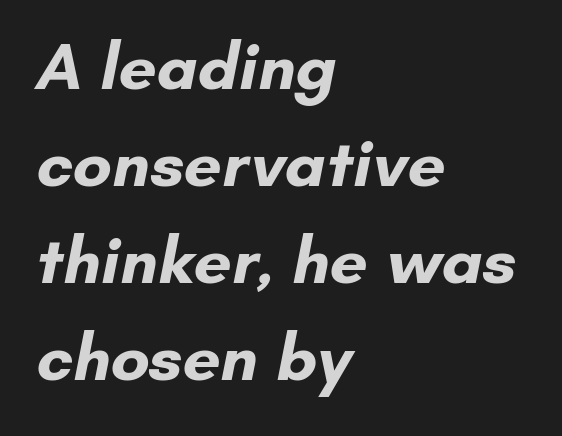
Alignment: flush left. The designer left line spacing at the default. The designer went with a sans here, leaving each stem footless. Characters follow at the spacing the type designer built in. No word sits above an underline.
